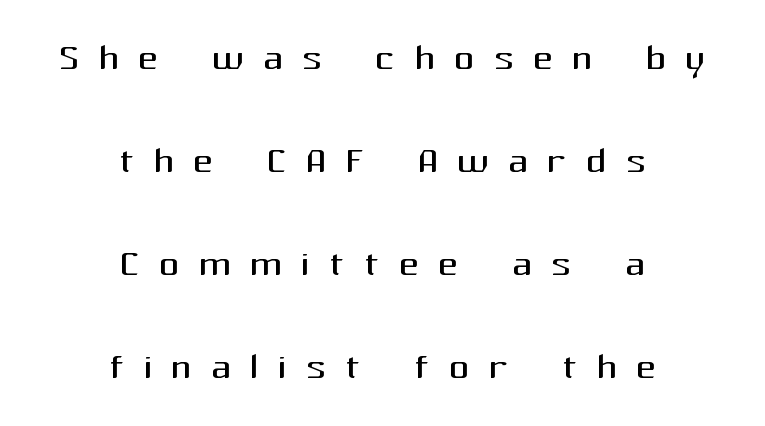
{"serif": "no", "italic": "no", "bold": "no", "weight": "regular", "width": "normal", "stroke_contrast": "medium", "x_height": "medium", "monospaced": "no", "underline": "no", "align": "center", "line_spacing": "loose", "line_spacing_ratio": 2.06, "letter_spacing": "wide", "letter_spacing_em": 0.38, "glyph_px": 50}
